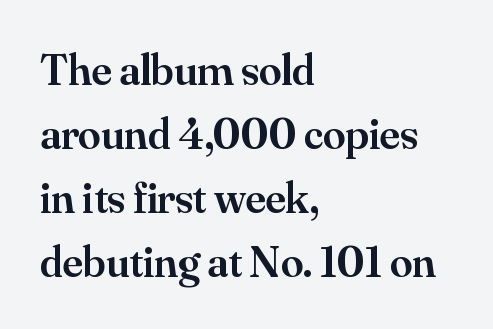
{"serif": "yes", "italic": "no", "bold": "semi", "weight": "semibold", "width": "normal", "stroke_contrast": "medium", "x_height": "small", "monospaced": "no", "underline": "no", "align": "left", "line_spacing": "normal", "line_spacing_ratio": 1.42, "letter_spacing": "normal", "letter_spacing_em": 0.0, "glyph_px": 45}
